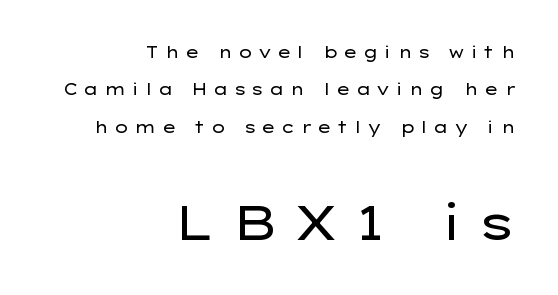
Q: Is the text bold? A: No.
Q: Is the text italic (slanted)? A: No, it is upright.
Q: Is the typeface a serif or a sans-serif typeface? A: Sans-serif.
Q: Is the text underlined? A: No.
Q: How is the paragraph aligned? A: Right-aligned.
Q: Is the spacing between letters normal or unusually wide? A: Unusually wide.
Q: Is the spacing between lines tight, normal or loose? A: Loose.
Q: Which block of text is set in a larger size, the first (top) or the second (bottom)? A: The second (bottom) one.
Q: Width (condensed, normal, or wide)? A: Wide.
Q: Stroke contrast? A: Low.
Q: x-height? A: Medium.
Q: Monospaced? A: No.
